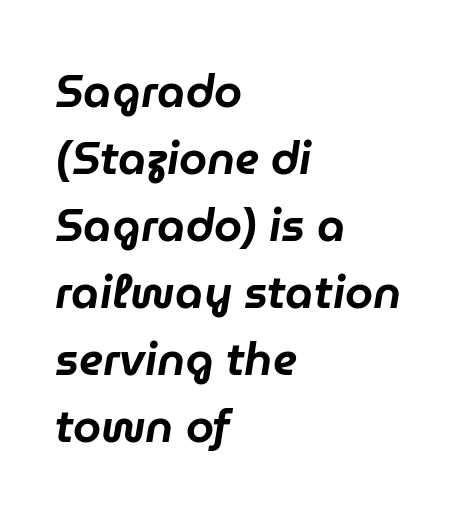
{"italic": "yes", "lean": "right", "slant_degrees": 9, "width": "normal", "stroke_contrast": "low", "x_height": "medium", "monospaced": "no", "underline": "no", "align": "left", "line_spacing": "normal", "line_spacing_ratio": 1.49, "letter_spacing": "normal", "letter_spacing_em": 0.0, "glyph_px": 45}
